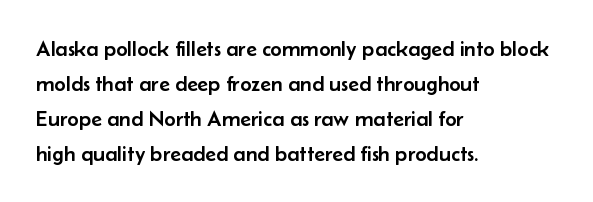
Q: Is the text italic (slanted)? A: No, it is upright.
Q: Is the text underlined? A: No.
Q: How is the paragraph aligned? A: Left-aligned.
Q: Is the spacing between letters normal or unusually wide? A: Normal.
Q: Is the spacing between lines tight, normal or loose? A: Normal.
